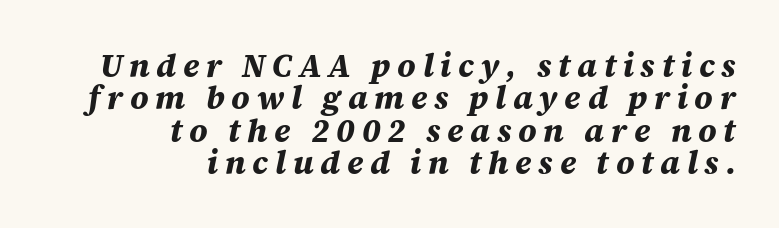
The image shows 32 px bold type, italic (leaning right); set right-aligned, tight line spacing (1.01x), unusually wide letter spacing (+0.21 em), not underlined; medium stroke contrast and a large x-height.
